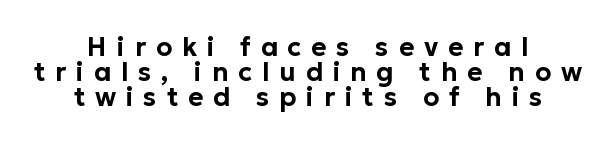
The image shows 26 px text type, upright; set centered, tight line spacing (0.96x), unusually wide letter spacing (+0.38 em), not underlined.
